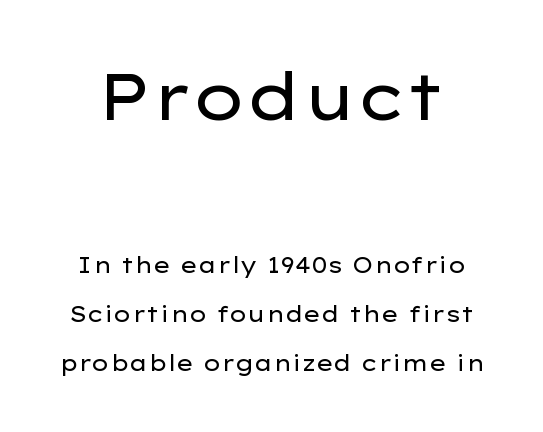
Q: Is the text bold? A: No.
Q: Is the text italic (slanted)? A: No, it is upright.
Q: Is the typeface a serif or a sans-serif typeface? A: Sans-serif.
Q: Is the text underlined? A: No.
Q: Is the spacing between letters normal or unusually wide? A: Normal.
Q: Is the spacing between lines tight, normal or loose? A: Loose.
Q: Which block of text is set in a larger size, the first (top) or the second (bottom)? A: The first (top) one.
Q: Width (condensed, normal, or wide)? A: Wide.
Q: Stroke contrast? A: Low.
Q: x-height? A: Medium.
Q: Monospaced? A: No.
